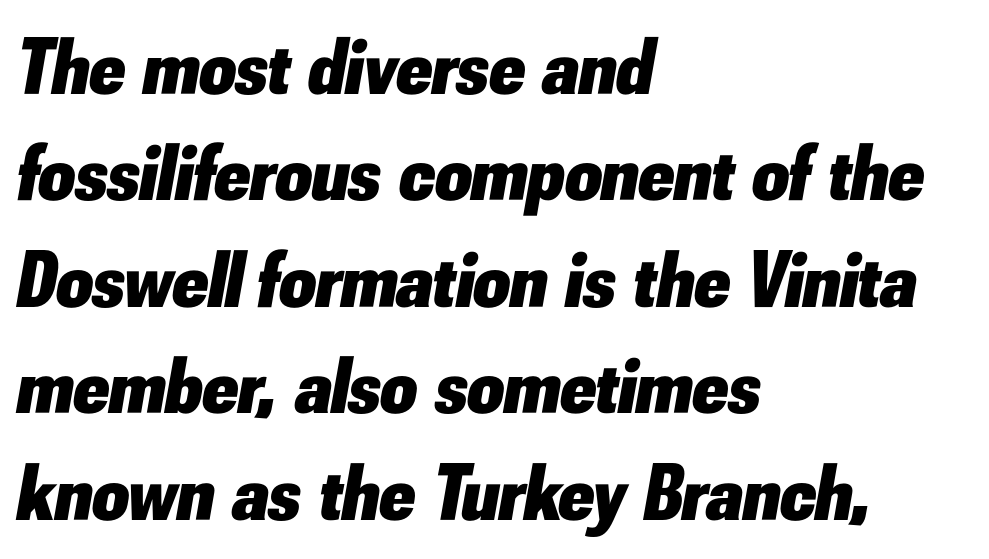
{"italic": "yes", "lean": "right", "slant_degrees": 10, "bold": "yes", "weight": "heavy", "width": "normal", "stroke_contrast": "low", "x_height": "small", "monospaced": "no", "underline": "no", "align": "left", "line_spacing": "normal", "line_spacing_ratio": 1.33, "letter_spacing": "normal", "letter_spacing_em": 0.0, "glyph_px": 80}
